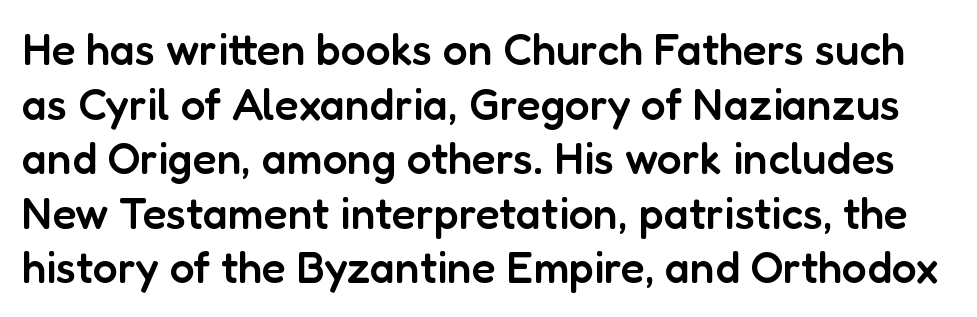
This is moderately heavy type, rendered in semibold. You could not count columns in this text — the font is proportionally spaced. Examine the stroke ends and you'll find no serifs. Vertical strokes here are truly vertical. Only glyphs here, with clear space below each row. Does extra space separate the letters? No, they use regular spacing.
